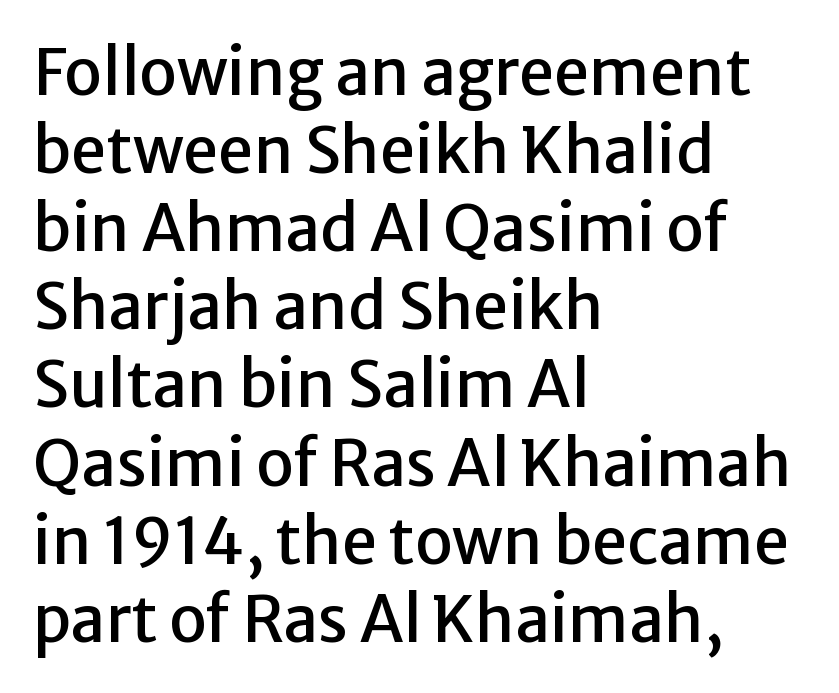
The image shows 63 px sans-serif type, upright; set left-aligned, line spacing 1.24x, normal letter spacing, not underlined; low stroke contrast and a medium x-height.
